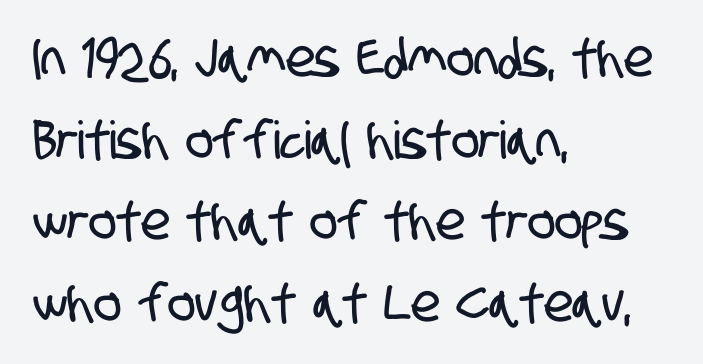
Regarding serifs, this sample does without them. Glyph-to-glyph distance matches everyday printed text. Rows of type keep a routine distance in the vertical direction. Just letters on the line, the space beneath them empty.
